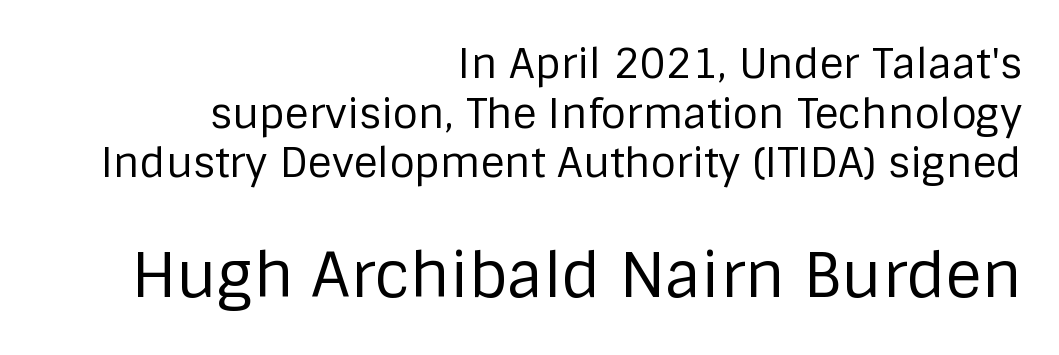
Q: Is the text bold? A: No.
Q: Is the text italic (slanted)? A: No, it is upright.
Q: Is the typeface a serif or a sans-serif typeface? A: Sans-serif.
Q: Is the text underlined? A: No.
Q: How is the paragraph aligned? A: Right-aligned.
Q: Is the spacing between letters normal or unusually wide? A: Normal.
Q: Which block of text is set in a larger size, the first (top) or the second (bottom)? A: The second (bottom) one.
Q: Width (condensed, normal, or wide)? A: Normal.
Q: Stroke contrast? A: Low.
Q: x-height? A: Large.
Q: Monospaced? A: No.
